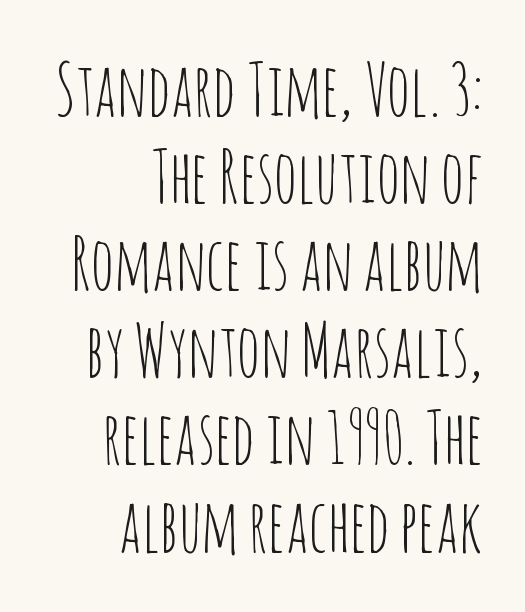
The passage is arranged like a letterhead date or caption credit — flush right. The letters stand straight up with perfectly vertical stems. Students, note that the glyphs here touch the page at normal intervals. Vertical stems look standard width or narrower in stroke.
